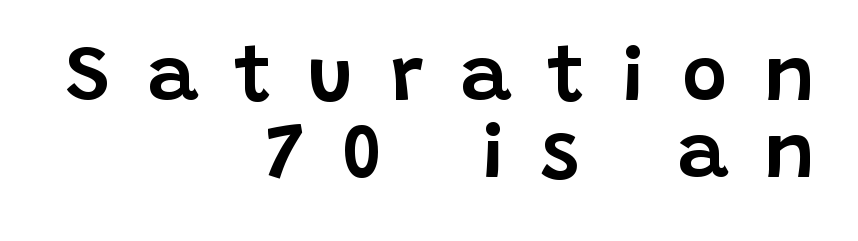
The image shows 77 px sans-serif type, upright; set right-aligned, tight line spacing (1.0x), unusually wide letter spacing (+0.48 em), not underlined; low stroke contrast and a large x-height.
